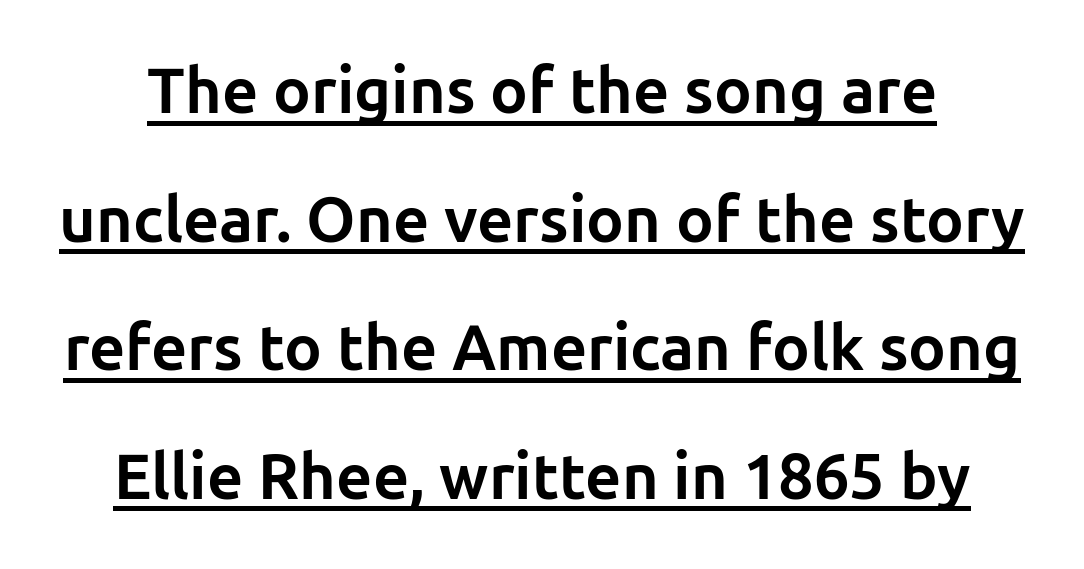
The image shows 63 px bold sans-serif type, upright; set loose line spacing (2.04x), normal letter spacing, underlined; low stroke contrast and a medium x-height.
